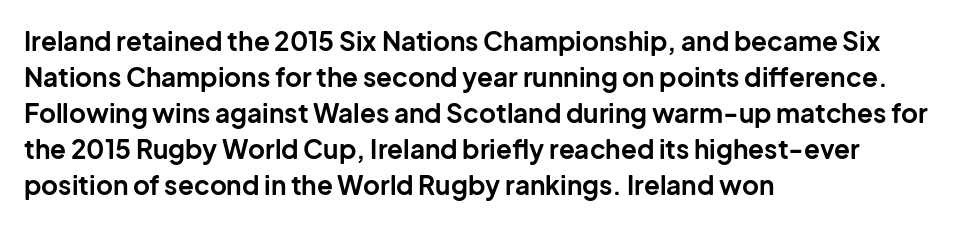
{"italic": "no", "bold": "yes", "underline": "no", "align": "left", "line_spacing": "normal", "line_spacing_ratio": 1.38, "letter_spacing": "normal", "letter_spacing_em": 0.0, "glyph_px": 26}
